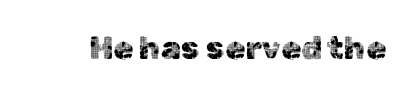
Character widths vary here, with narrow letters taking less room than wide ones. Descenders are the only things crossing below the line. The type is set solid horizontally, with unmodified tracking. Characters remain perfectly vertical along every line. Classification — sans serif.
